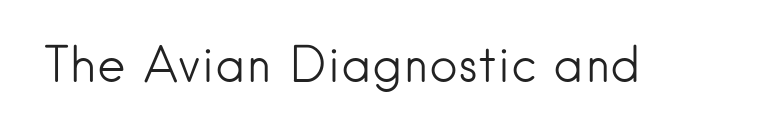
The image shows 49 px light sans-serif type, upright; set normal letter spacing, not underlined; low stroke contrast and a small x-height.
